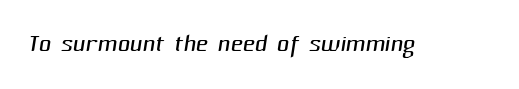
The strokes carry an ordinary text weight at most. Short note: letters normally spaced. The letters advance in unequal steps, a hallmark of proportional type. A sans-serif font was chosen for this passage.
